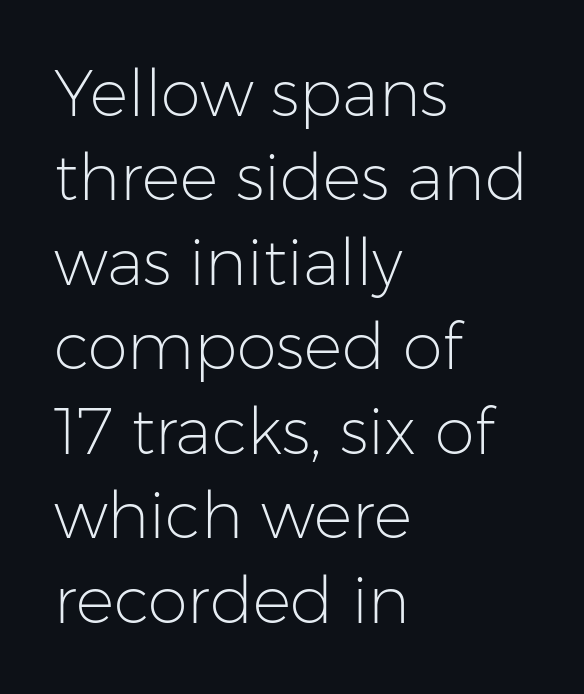
{"serif": "no", "italic": "no", "bold": "no", "weight": "light", "width": "normal", "stroke_contrast": "low", "x_height": "medium", "monospaced": "no", "underline": "no", "align": "left", "line_spacing": "normal", "line_spacing_ratio": 1.32, "letter_spacing": "normal", "letter_spacing_em": 0.0, "glyph_px": 64}
